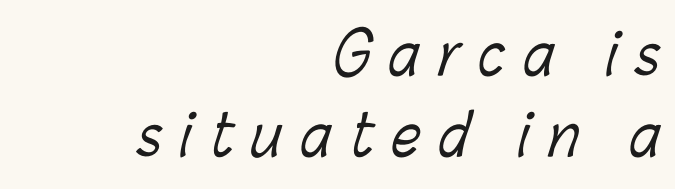
Q: Is the text bold? A: No.
Q: Is the text underlined? A: No.
Q: How is the paragraph aligned? A: Right-aligned.
Q: Is the spacing between letters normal or unusually wide? A: Unusually wide.
Q: Is the spacing between lines tight, normal or loose? A: Normal.
Q: Width (condensed, normal, or wide)? A: Condensed.
Q: Stroke contrast? A: Low.
Q: x-height? A: Medium.
Q: Monospaced? A: No.
